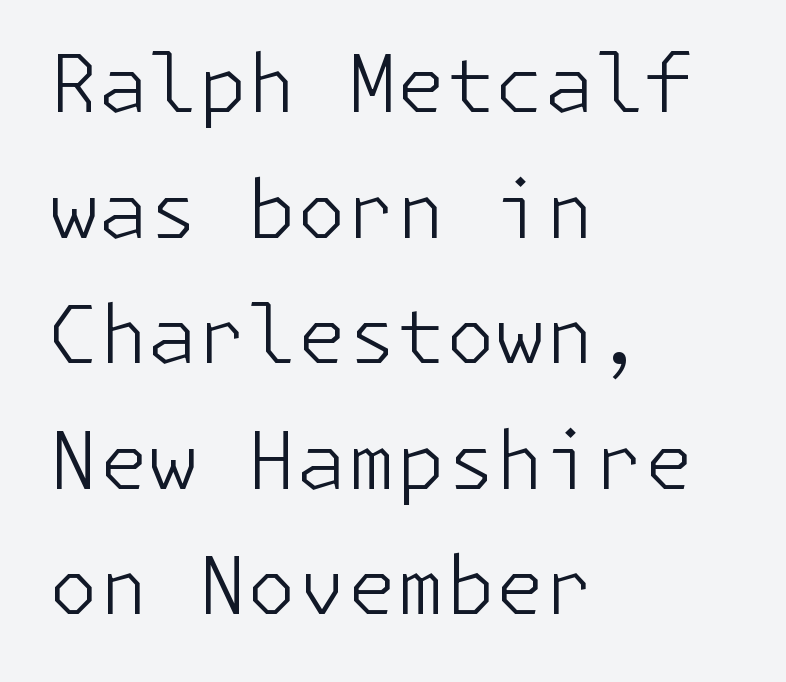
The image shows 80 px light sans-serif type, upright; set left-aligned, normal line spacing (1.57x), normal letter spacing, not underlined; low stroke contrast and a medium x-height.
